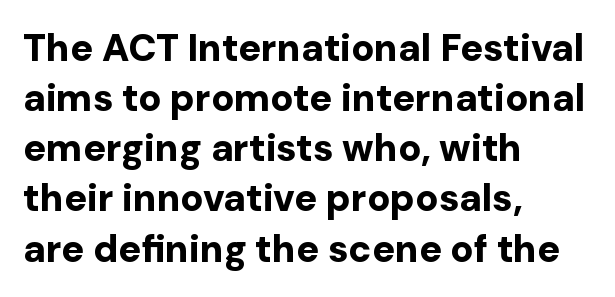
The image shows 38 px bold sans-serif type, upright; set left-aligned, normal line spacing (1.32x), normal letter spacing, not underlined; low stroke contrast and a medium x-height.
